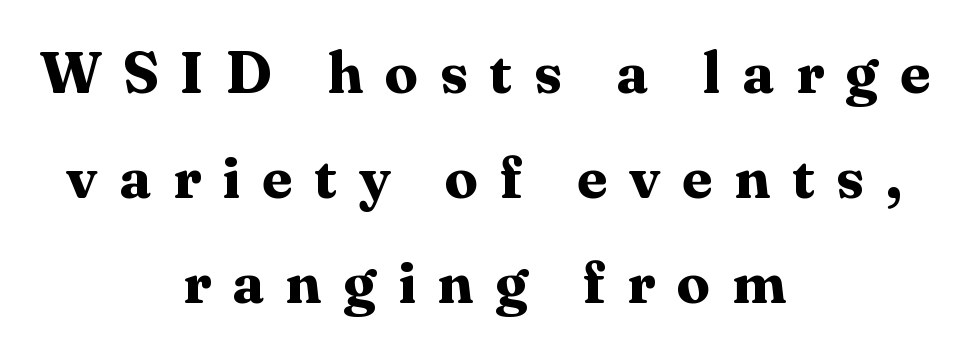
{"serif": "yes", "italic": "no", "bold": "yes", "weight": "bold", "width": "normal", "stroke_contrast": "medium", "x_height": "medium", "monospaced": "no", "underline": "no", "align": "center", "line_spacing_ratio": 1.78, "letter_spacing": "wide", "letter_spacing_em": 0.37, "glyph_px": 59}
